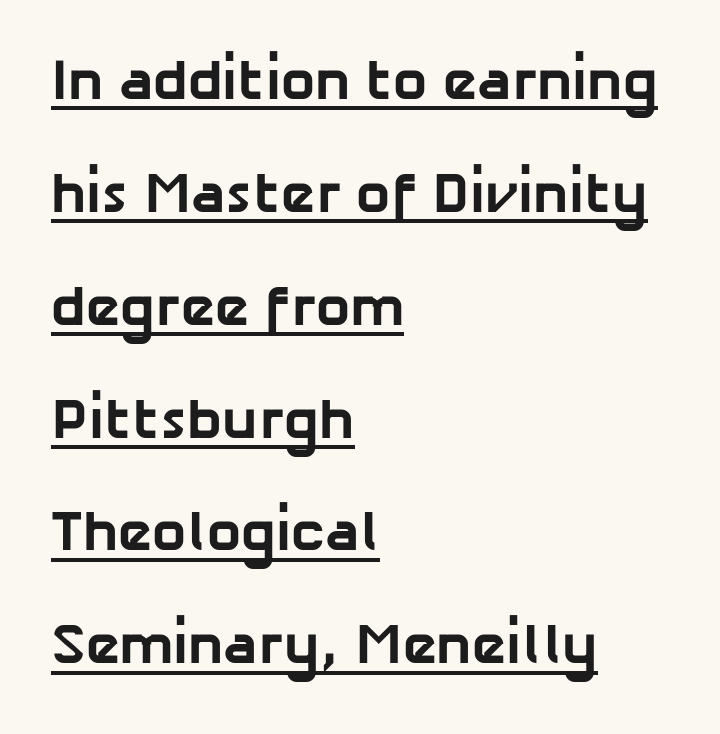
Q: Is the text bold? A: Yes.
Q: Is the typeface a serif or a sans-serif typeface? A: Sans-serif.
Q: Is the text underlined? A: Yes.
Q: How is the paragraph aligned? A: Left-aligned.
Q: Is the spacing between letters normal or unusually wide? A: Normal.
Q: Is the spacing between lines tight, normal or loose? A: Loose.
Q: Width (condensed, normal, or wide)? A: Normal.
Q: Stroke contrast? A: Low.
Q: x-height? A: Medium.
Q: Monospaced? A: No.
